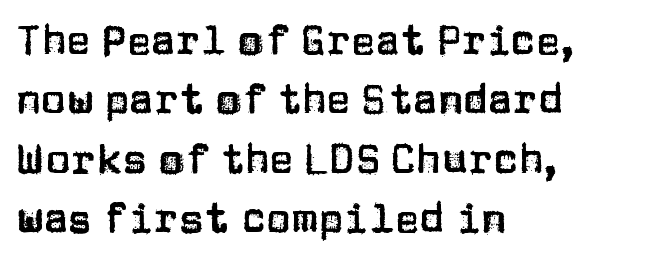
{"serif": "no", "italic": "no", "width": "normal", "stroke_contrast": "low", "x_height": "large", "monospaced": "no", "underline": "no", "align": "left", "line_spacing": "normal", "line_spacing_ratio": 1.45, "letter_spacing": "normal", "letter_spacing_em": 0.0, "glyph_px": 41}
